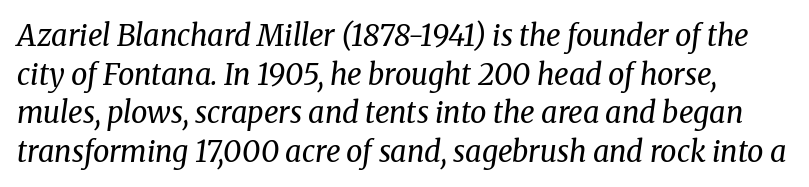
Q: Is the text bold? A: No.
Q: Is the text italic (slanted)? A: Yes, it leans right by about 8 degrees.
Q: Is the typeface a serif or a sans-serif typeface? A: Serif.
Q: Is the text underlined? A: No.
Q: Is the spacing between letters normal or unusually wide? A: Normal.
Q: Is the spacing between lines tight, normal or loose? A: Normal.
Q: Width (condensed, normal, or wide)? A: Normal.
Q: Stroke contrast? A: Medium.
Q: x-height? A: Medium.
Q: Monospaced? A: No.
